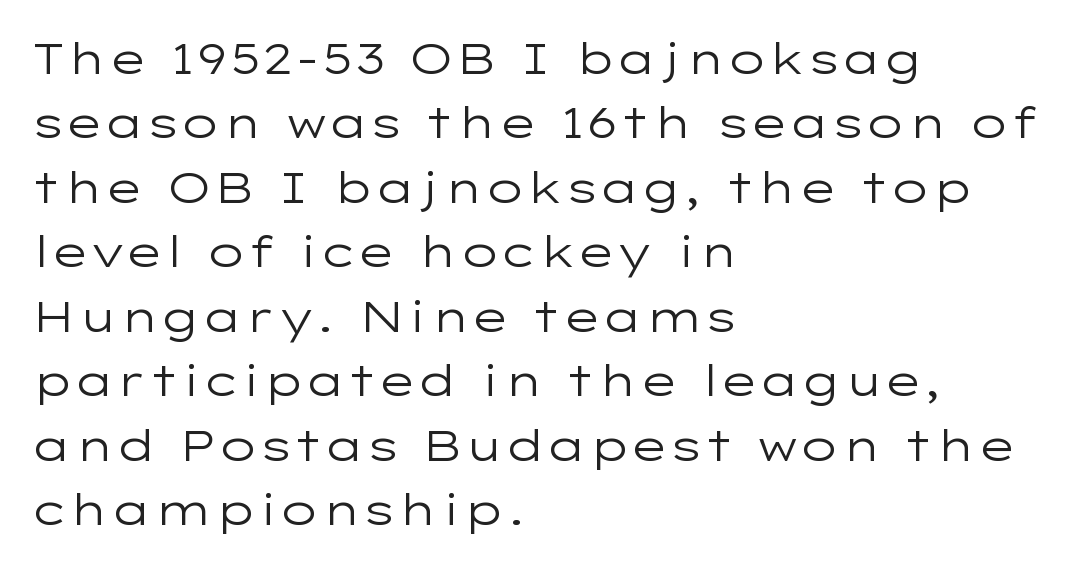
The image shows 43 px regular-weight, wide sans-serif type, upright; set left-aligned, normal line spacing (1.5x), normal letter spacing, not underlined; low stroke contrast and a medium x-height.
